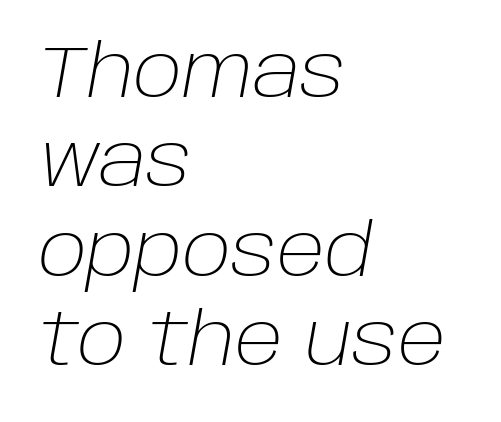
Beneath every word, the page is bare. This reads as an unemphasized weight, regular at the heaviest. Is this a fixed-width face? No — the glyphs have proportional, varying widths. The line texture is even and compact thanks to regular tracking. Each line starts at the same left margin while the right side varies. The rendering applies a slant to the glyphs.
